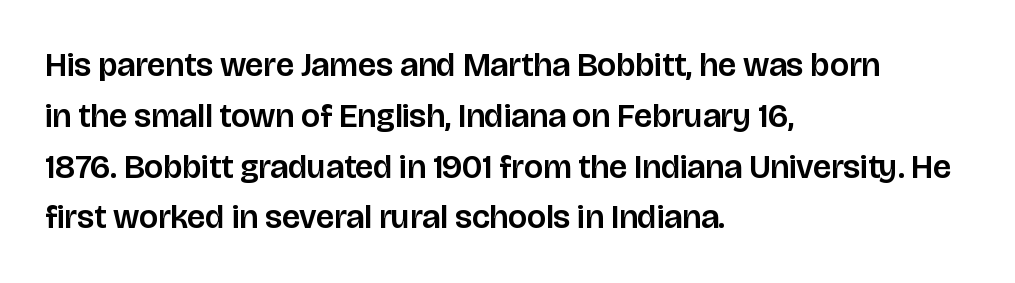
{"serif": "no", "italic": "no", "width": "normal", "stroke_contrast": "low", "x_height": "large", "monospaced": "no", "underline": "no", "align": "left", "line_spacing": "normal", "line_spacing_ratio": 1.54, "letter_spacing": "normal", "letter_spacing_em": 0.0, "glyph_px": 33}
